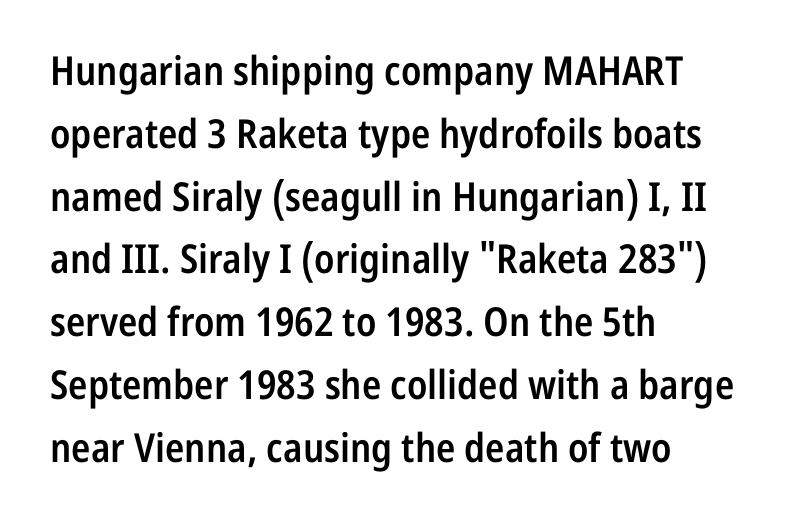
Unlike a traditional serif, this face leaves its strokes unadorned. The letters advance in unequal steps, a hallmark of proportional type. Underline: absent. Is there any slant? The stems are plumb.
